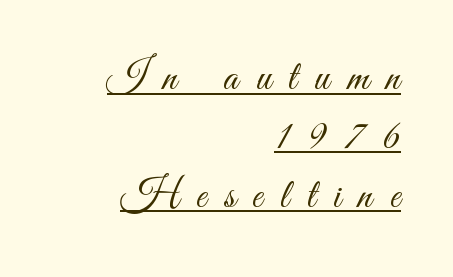
The letters look calm and open, with moderate or lighter stems. The passage shown is typed in a proportional face where columns would drift. Type style note: lacks serifs. A flush-right, rag-left setting is used for this passage.
